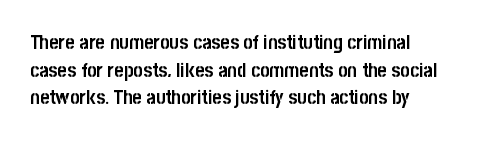
Is the letter spacing exaggerated? No — it looks like the ordinary default. Does the weight exceed regular? Yes, all the way to bold. Layout note: lines flush left. Notice how the stems are strictly vertical — no italics here.
